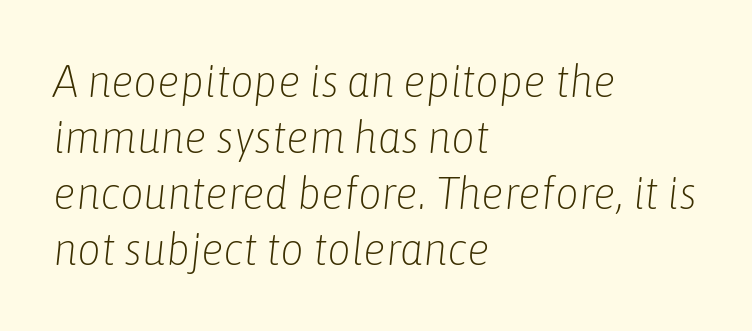
Observe the lean: these are italic letterforms. Tracking here is standard; glyphs follow each other at the usual distance. Do the characters align in a grid? No, the font is proportional. Plain, unruled lines of type.
